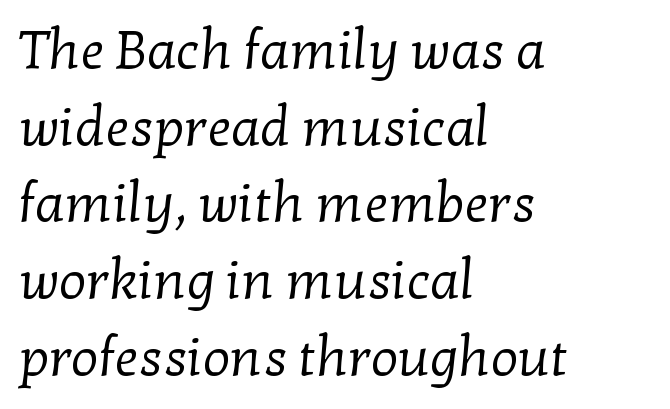
{"serif": "yes", "bold": "no", "weight": "regular", "width": "normal", "stroke_contrast": "low", "x_height": "medium", "monospaced": "no", "underline": "no", "align": "left", "line_spacing": "normal", "line_spacing_ratio": 1.42, "letter_spacing": "normal", "letter_spacing_em": 0.0, "glyph_px": 54}
